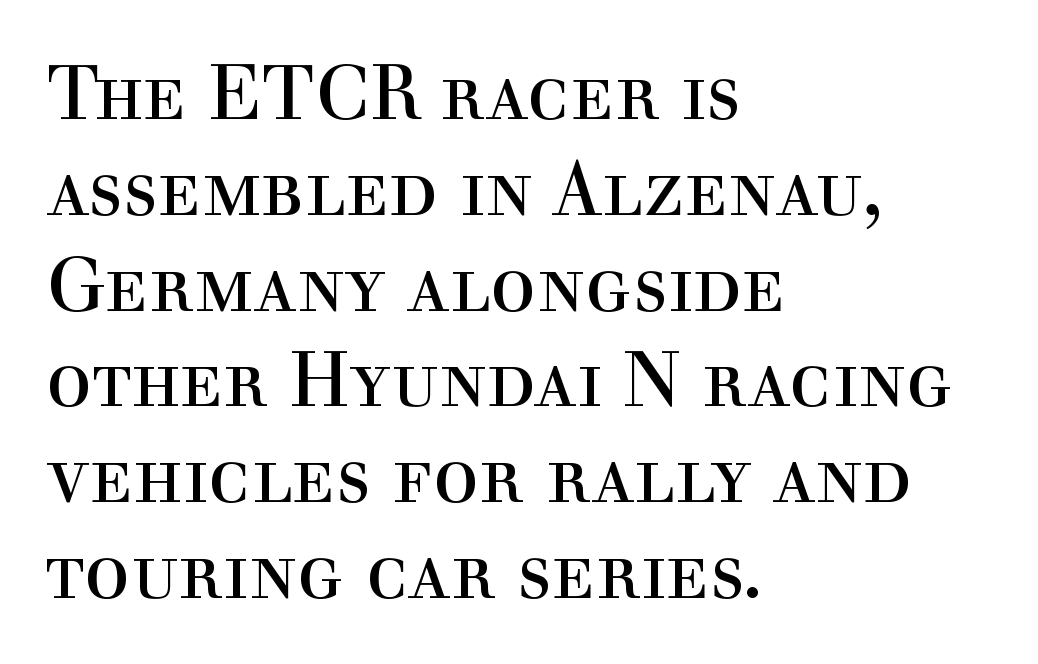
Q: Is the text bold? A: No.
Q: Is the text italic (slanted)? A: No, it is upright.
Q: Is the typeface a serif or a sans-serif typeface? A: Serif.
Q: Is the text underlined? A: No.
Q: How is the paragraph aligned? A: Left-aligned.
Q: Is the spacing between letters normal or unusually wide? A: Normal.
Q: Is the spacing between lines tight, normal or loose? A: Normal.
Q: Width (condensed, normal, or wide)? A: Normal.
Q: x-height? A: Medium.
Q: Monospaced? A: No.
